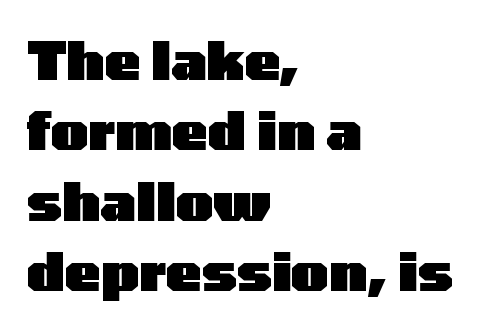
Q: Is the text bold? A: Yes.
Q: Is the text italic (slanted)? A: No, it is upright.
Q: Is the typeface a serif or a sans-serif typeface? A: Sans-serif.
Q: Is the text underlined? A: No.
Q: How is the paragraph aligned? A: Left-aligned.
Q: Is the spacing between letters normal or unusually wide? A: Normal.
Q: Is the spacing between lines tight, normal or loose? A: Normal.
Q: Width (condensed, normal, or wide)? A: Wide.
Q: Stroke contrast? A: Low.
Q: x-height? A: Medium.
Q: Monospaced? A: No.
